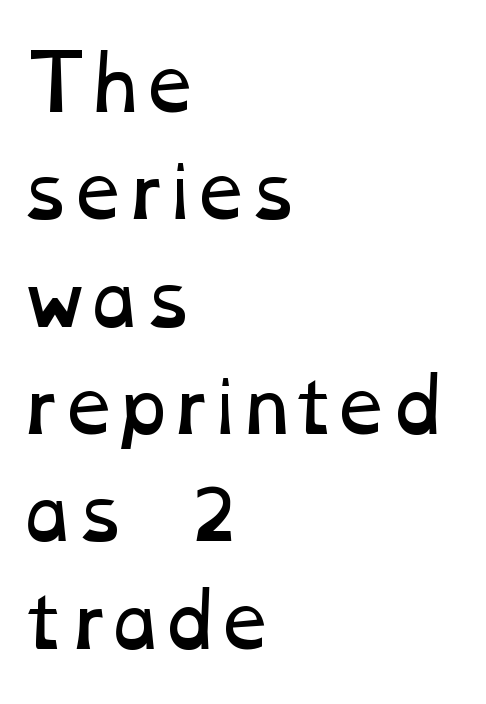
The image shows 73 px regular-weight, wide type; set left-aligned, normal line spacing (1.47x), normal letter spacing, not underlined; low stroke contrast and a medium x-height.
